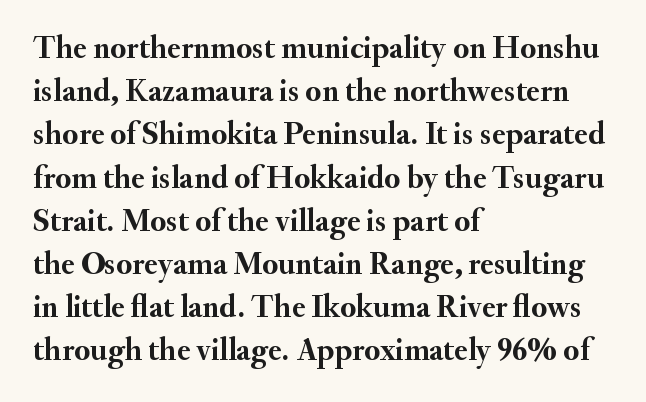
Q: Is the text bold? A: Yes.
Q: Is the text italic (slanted)? A: No, it is upright.
Q: Is the typeface a serif or a sans-serif typeface? A: Serif.
Q: Is the text underlined? A: No.
Q: How is the paragraph aligned? A: Left-aligned.
Q: Is the spacing between letters normal or unusually wide? A: Normal.
Q: Is the spacing between lines tight, normal or loose? A: Normal.
Q: Width (condensed, normal, or wide)? A: Normal.
Q: Stroke contrast? A: Medium.
Q: x-height? A: Small.
Q: Monospaced? A: No.
